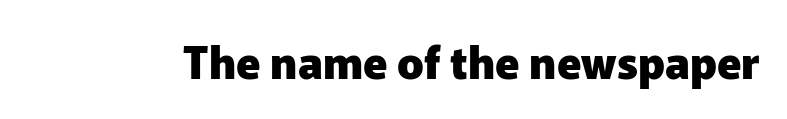
Q: Is the text bold? A: Yes.
Q: Is the text italic (slanted)? A: No, it is upright.
Q: Is the typeface a serif or a sans-serif typeface? A: Sans-serif.
Q: Is the text underlined? A: No.
Q: Is the spacing between letters normal or unusually wide? A: Normal.
Q: Width (condensed, normal, or wide)? A: Normal.
Q: Stroke contrast? A: Low.
Q: x-height? A: Medium.
Q: Monospaced? A: No.
